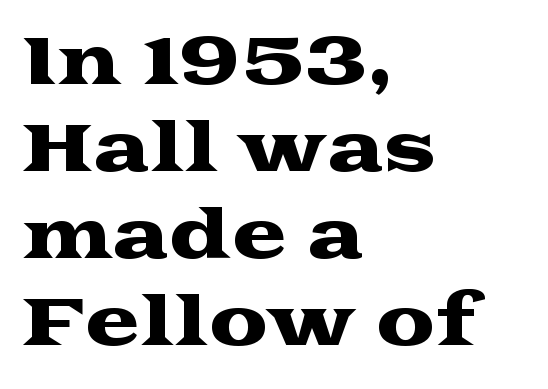
{"serif": "yes", "italic": "no", "width": "wide", "stroke_contrast": "medium", "x_height": "medium", "monospaced": "no", "underline": "no", "align": "left", "line_spacing": "normal", "line_spacing_ratio": 1.32, "letter_spacing": "normal", "letter_spacing_em": 0.0, "glyph_px": 66}
